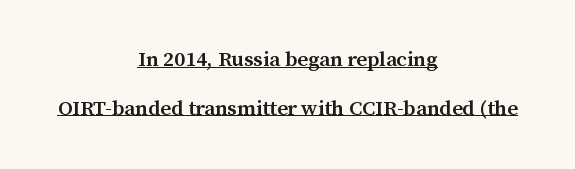
{"italic": "no", "bold": "semi", "underline": "yes", "align": "center", "line_spacing": "loose", "line_spacing_ratio": 2.32, "letter_spacing": "normal", "letter_spacing_em": 0.0, "glyph_px": 21}
